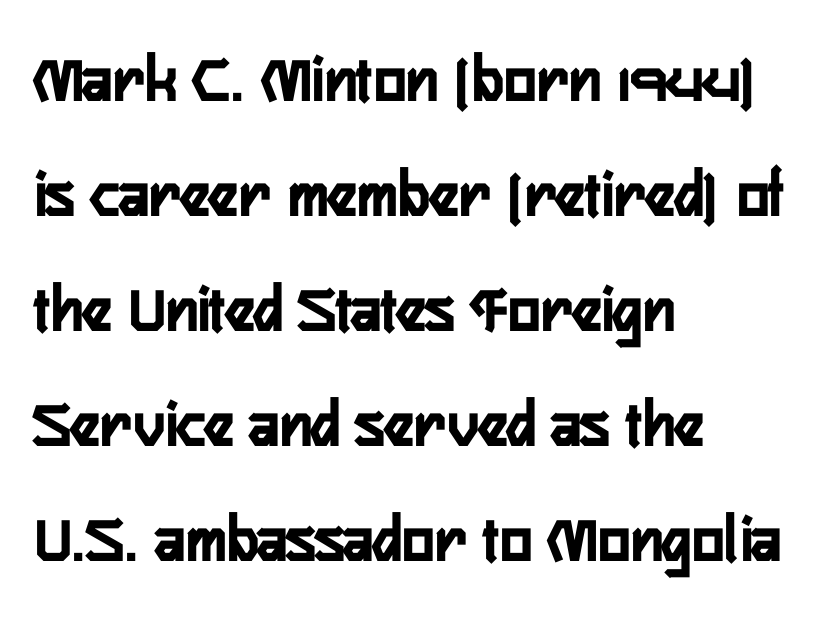
Q: Is the text italic (slanted)? A: No, it is upright.
Q: Is the typeface a serif or a sans-serif typeface? A: Sans-serif.
Q: Is the text underlined? A: No.
Q: How is the paragraph aligned? A: Left-aligned.
Q: Is the spacing between letters normal or unusually wide? A: Normal.
Q: Is the spacing between lines tight, normal or loose? A: Normal.
Q: Width (condensed, normal, or wide)? A: Condensed.
Q: Stroke contrast? A: Low.
Q: x-height? A: Medium.
Q: Monospaced? A: No.
